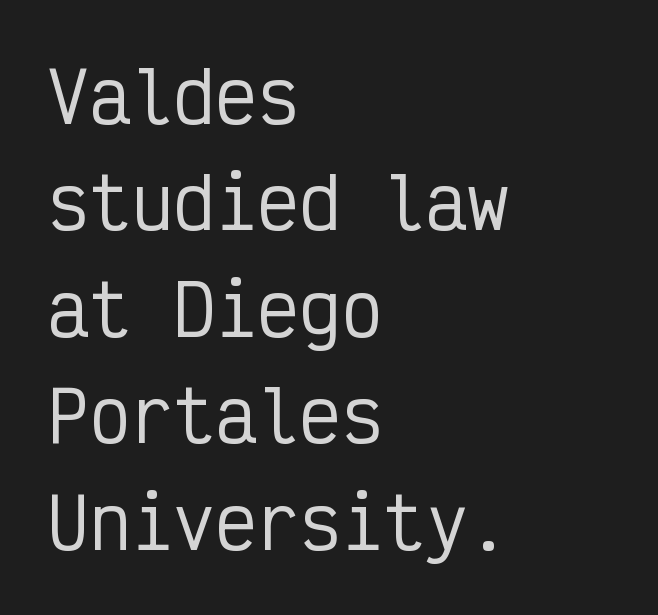
{"serif": "no", "italic": "no", "width": "condensed", "stroke_contrast": "low", "x_height": "medium", "monospaced": "yes", "underline": "no", "align": "left", "line_spacing": "normal", "line_spacing_ratio": 1.52, "letter_spacing": "normal", "letter_spacing_em": 0.0, "glyph_px": 70}
